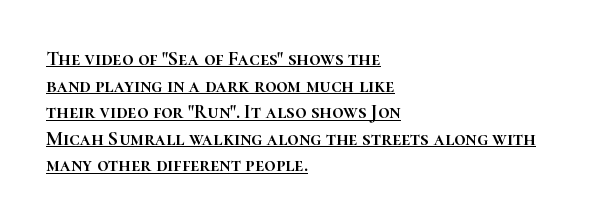
The image shows 20 px text type, upright; set left-aligned, normal line spacing (1.33x), normal letter spacing, underlined.
